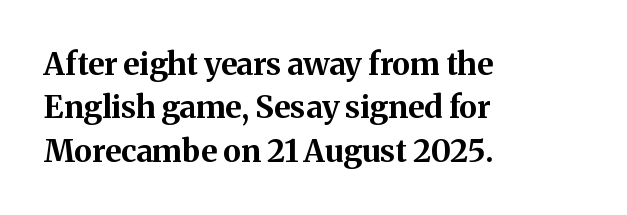
{"serif": "yes", "italic": "no", "bold": "yes", "weight": "bold", "width": "normal", "stroke_contrast": "medium", "x_height": "medium", "monospaced": "no", "underline": "no", "align": "left", "line_spacing": "normal", "line_spacing_ratio": 1.4, "letter_spacing": "normal", "letter_spacing_em": 0.0, "glyph_px": 31}
